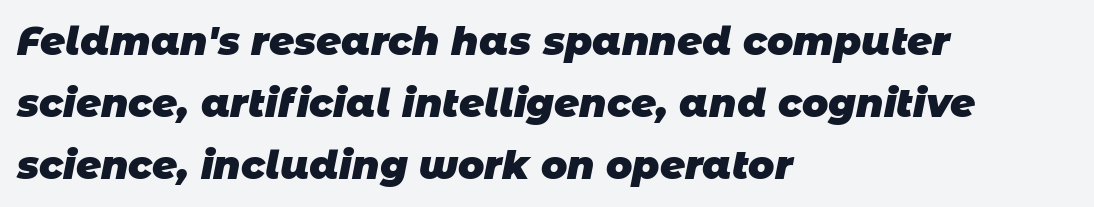
Q: Is the text bold? A: Yes.
Q: Is the typeface a serif or a sans-serif typeface? A: Sans-serif.
Q: Is the text underlined? A: No.
Q: How is the paragraph aligned? A: Left-aligned.
Q: Is the spacing between letters normal or unusually wide? A: Normal.
Q: Is the spacing between lines tight, normal or loose? A: Normal.
Q: Width (condensed, normal, or wide)? A: Normal.
Q: Stroke contrast? A: Low.
Q: x-height? A: Large.
Q: Monospaced? A: No.
